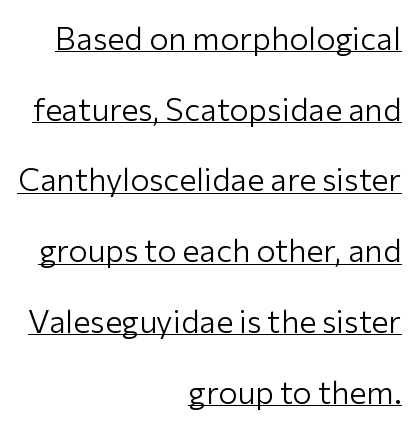
The image shows 32 px light sans-serif type, upright; set right-aligned, loose line spacing (2.21x), normal letter spacing, underlined; low stroke contrast and a medium x-height.
